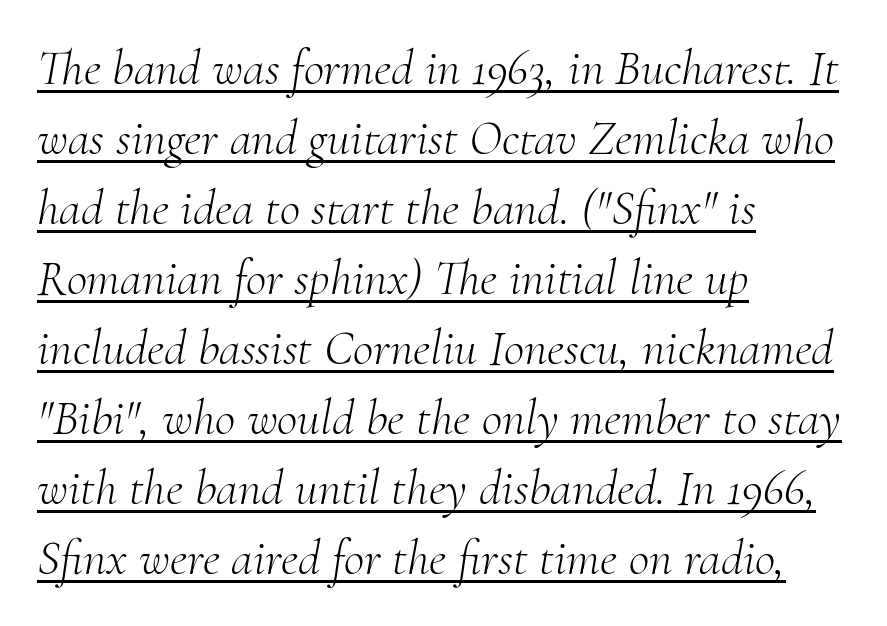
{"serif": "yes", "italic": "yes", "lean": "right", "slant_degrees": 10, "bold": "no", "weight": "light", "width": "normal", "stroke_contrast": "medium", "x_height": "small", "monospaced": "no", "underline": "yes", "align": "left", "line_spacing": "normal", "line_spacing_ratio": 1.4, "letter_spacing": "normal", "letter_spacing_em": 0.0, "glyph_px": 50}
